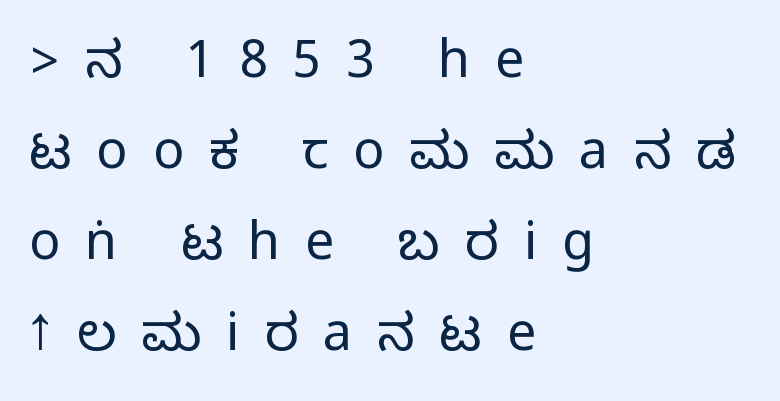
Q: Is the text italic (slanted)? A: No, it is upright.
Q: Is the typeface a serif or a sans-serif typeface? A: Sans-serif.
Q: Is the text underlined? A: No.
Q: How is the paragraph aligned? A: Left-aligned.
Q: Is the spacing between letters normal or unusually wide? A: Unusually wide.
Q: Width (condensed, normal, or wide)? A: Condensed.
Q: Stroke contrast? A: Medium.
Q: Monospaced? A: No.
